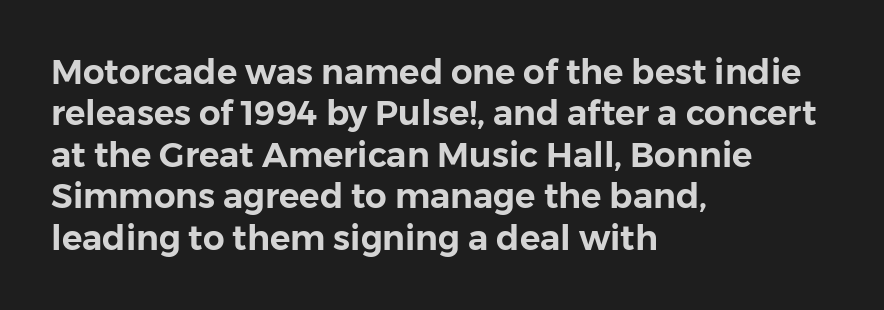
The image shows 34 px sans-serif type, upright; set left-aligned, line spacing 1.22x, normal letter spacing, not underlined; low stroke contrast and a medium x-height.
